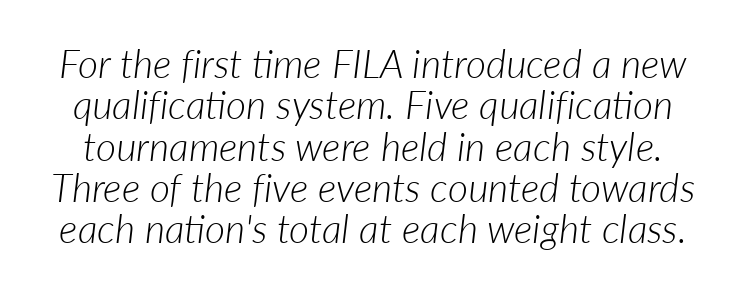
The image shows 39 px light type, italic (leaning right); set tight line spacing (1.06x), normal letter spacing, not underlined; low stroke contrast and a medium x-height.
